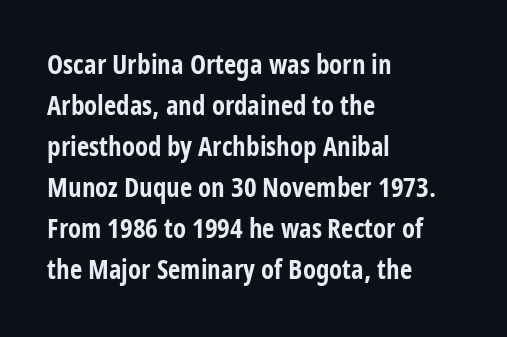
{"italic": "no", "bold": "yes", "underline": "no", "align": "left", "line_spacing": "normal", "line_spacing_ratio": 1.52, "letter_spacing": "normal", "letter_spacing_em": 0.0, "glyph_px": 27}
